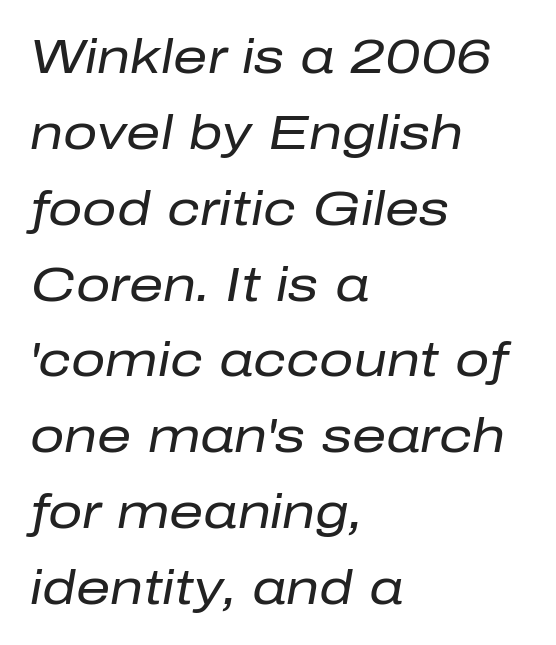
{"italic": "yes", "lean": "right", "slant_degrees": 10, "bold": "no", "weight": "regular", "width": "normal", "stroke_contrast": "low", "x_height": "medium", "monospaced": "no", "underline": "no", "align": "left", "line_spacing": "normal", "line_spacing_ratio": 1.58, "letter_spacing": "normal", "letter_spacing_em": 0.0, "glyph_px": 48}
